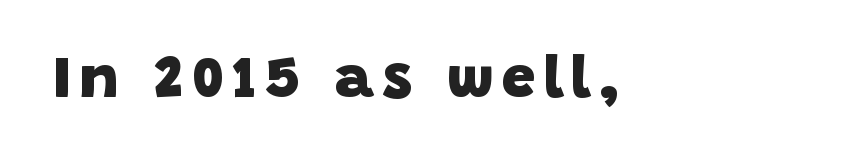
{"serif": "no", "bold": "yes", "weight": "heavy", "width": "normal", "stroke_contrast": "low", "x_height": "large", "monospaced": "no", "underline": "no", "align": "left", "glyph_px": 60}
